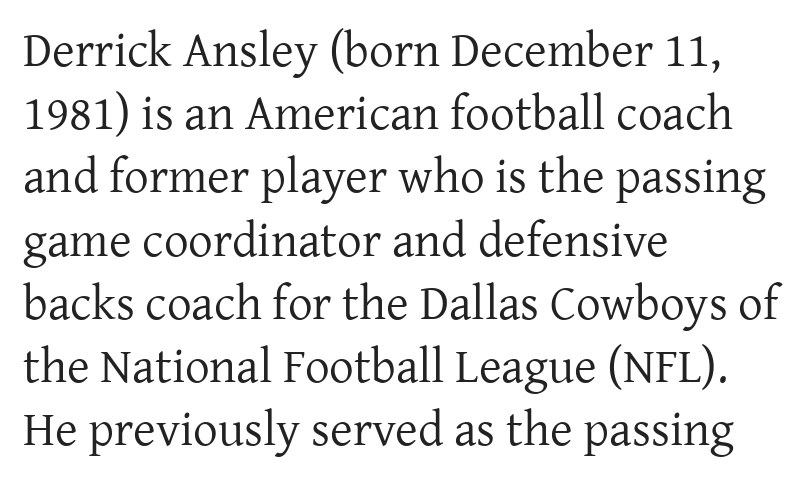
{"serif": "yes", "italic": "no", "bold": "no", "weight": "regular", "width": "normal", "stroke_contrast": "low", "x_height": "medium", "monospaced": "no", "underline": "no", "align": "left", "line_spacing": "normal", "line_spacing_ratio": 1.29, "letter_spacing": "normal", "letter_spacing_em": 0.0, "glyph_px": 49}
